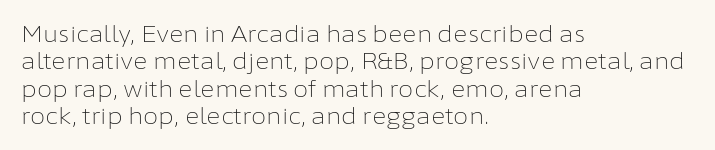
{"italic": "no", "bold": "no", "underline": "no", "align": "left", "line_spacing_ratio": 1.24, "letter_spacing": "normal", "letter_spacing_em": 0.0, "glyph_px": 22}
